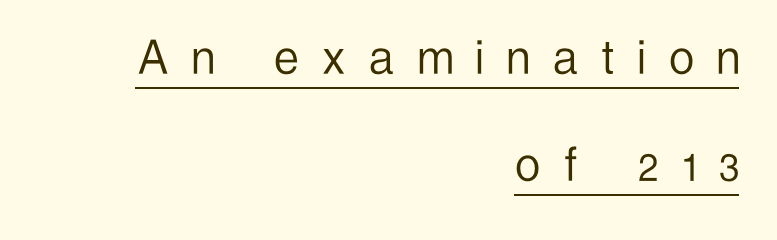
{"serif": "no", "italic": "no", "bold": "no", "weight": "light", "width": "condensed", "stroke_contrast": "low", "x_height": "medium", "monospaced": "no", "underline": "yes", "align": "right", "line_spacing": "loose", "line_spacing_ratio": 1.94, "letter_spacing": "wide", "letter_spacing_em": 0.44, "glyph_px": 55}
